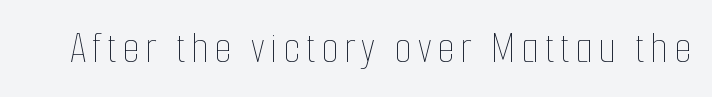
{"italic": "no", "bold": "no", "weight": "thin", "width": "condensed", "stroke_contrast": "low", "x_height": "medium", "monospaced": "no", "underline": "no", "glyph_px": 45}
